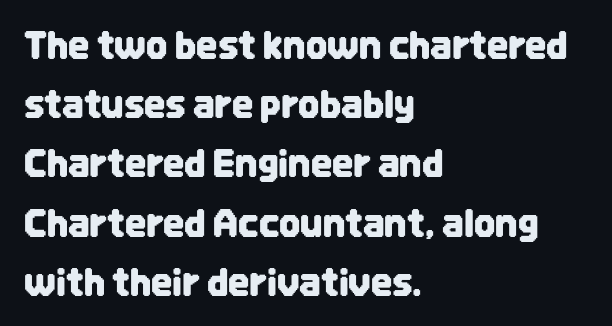
The specimen reads as upright at a glance. The typeface chosen for these lines omits serifs. Does the leading feel generous? No, just average. Leftover space on each line is placed entirely after the last word. The letters advance in unequal steps, a hallmark of proportional type. Any mark beneath the type? The region is blank.
